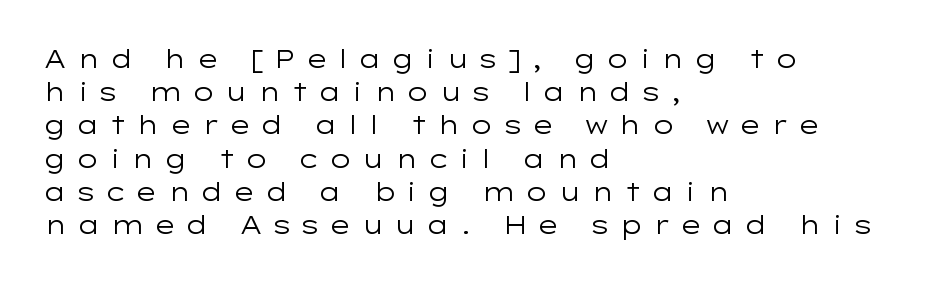
The image shows 25 px text type, upright; set left-aligned, normal line spacing (1.33x), unusually wide letter spacing (+0.35 em), not underlined.
